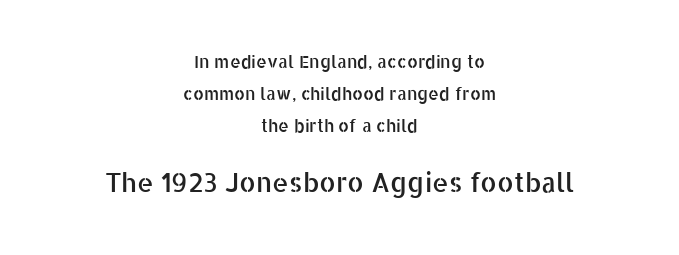
{"italic": "no", "underline": "no", "align": "center", "line_spacing_ratio": 1.89, "letter_spacing": "normal", "letter_spacing_em": 0.0, "larger_block": "second", "size_ratio": 1.53, "glyph_px": 26}
